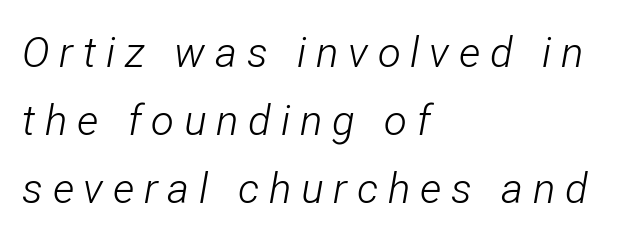
Q: Is the text bold? A: No.
Q: Is the text italic (slanted)? A: Yes, it leans right by about 12 degrees.
Q: Is the text underlined? A: No.
Q: How is the paragraph aligned? A: Left-aligned.
Q: Is the spacing between letters normal or unusually wide? A: Unusually wide.
Q: Is the spacing between lines tight, normal or loose? A: Normal.
Q: Width (condensed, normal, or wide)? A: Condensed.
Q: Stroke contrast? A: Low.
Q: x-height? A: Medium.
Q: Monospaced? A: No.
